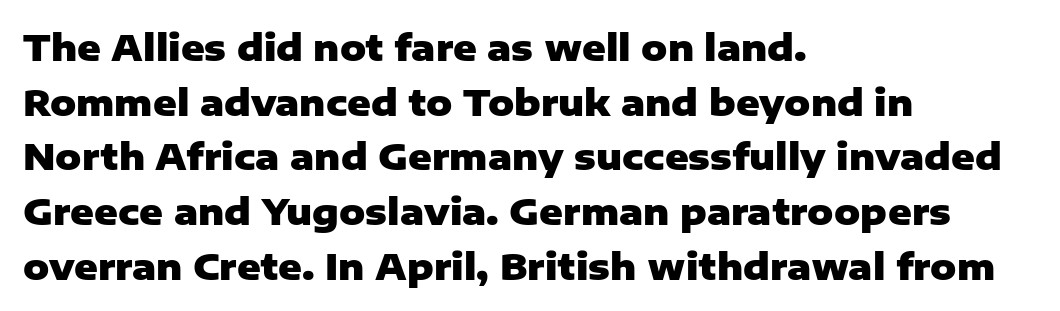
The image shows 36 px heavy sans-serif type, upright; set left-aligned, normal line spacing (1.52x), normal letter spacing, not underlined; low stroke contrast and a medium x-height.
